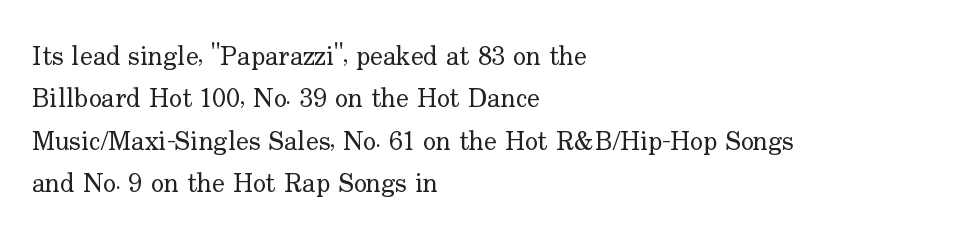
Q: Is the text bold? A: No.
Q: Is the text italic (slanted)? A: No, it is upright.
Q: Is the text underlined? A: No.
Q: How is the paragraph aligned? A: Left-aligned.
Q: Is the spacing between letters normal or unusually wide? A: Normal.
Q: Is the spacing between lines tight, normal or loose? A: Normal.
